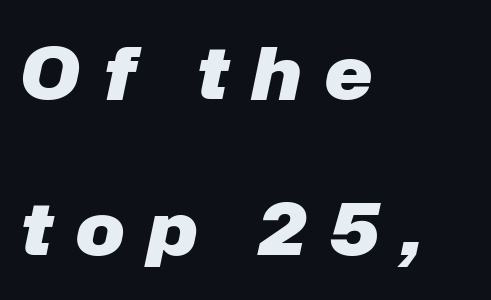
Is this a fixed-width face? No — the glyphs have proportional, varying widths. The paragraph has a hard left edge and a soft right edge. Bare-footed words on every line. The axis of the letterforms is tilted away from vertical. Short note: letters widely spaced.
